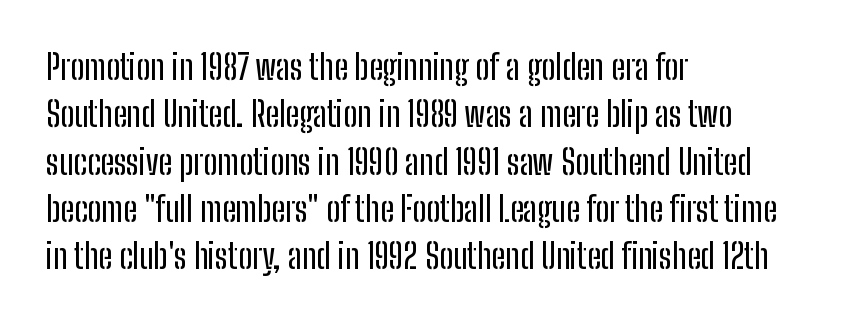
Q: Is the text italic (slanted)? A: No, it is upright.
Q: Is the typeface a serif or a sans-serif typeface? A: Sans-serif.
Q: Is the text underlined? A: No.
Q: How is the paragraph aligned? A: Left-aligned.
Q: Is the spacing between letters normal or unusually wide? A: Normal.
Q: Is the spacing between lines tight, normal or loose? A: Normal.
Q: Width (condensed, normal, or wide)? A: Condensed.
Q: Stroke contrast? A: Low.
Q: x-height? A: Medium.
Q: Monospaced? A: No.
